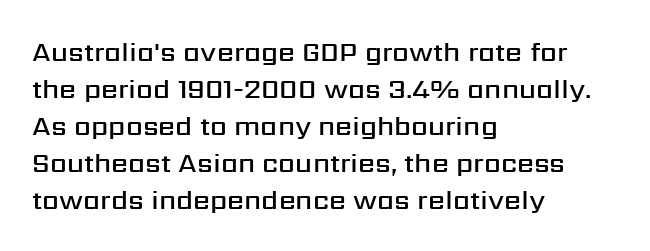
{"italic": "no", "bold": "semi", "underline": "no", "align": "left", "line_spacing": "normal", "line_spacing_ratio": 1.37, "letter_spacing": "normal", "letter_spacing_em": 0.0, "glyph_px": 27}
